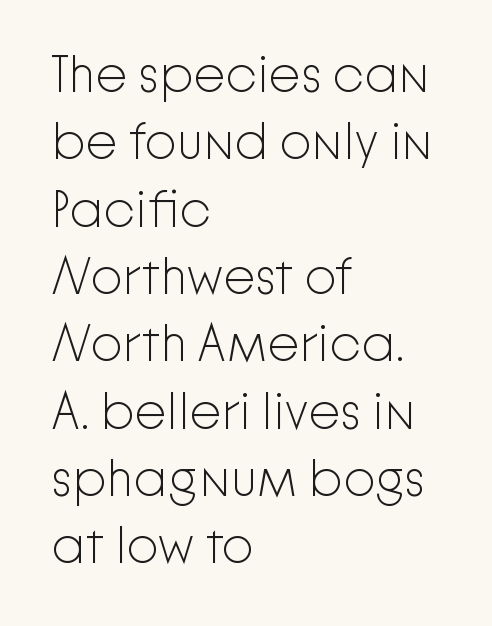
{"serif": "no", "italic": "no", "bold": "no", "weight": "light", "width": "normal", "stroke_contrast": "low", "x_height": "medium", "monospaced": "no", "underline": "no", "align": "left", "line_spacing": "normal", "line_spacing_ratio": 1.32, "letter_spacing": "normal", "letter_spacing_em": 0.0, "glyph_px": 51}
